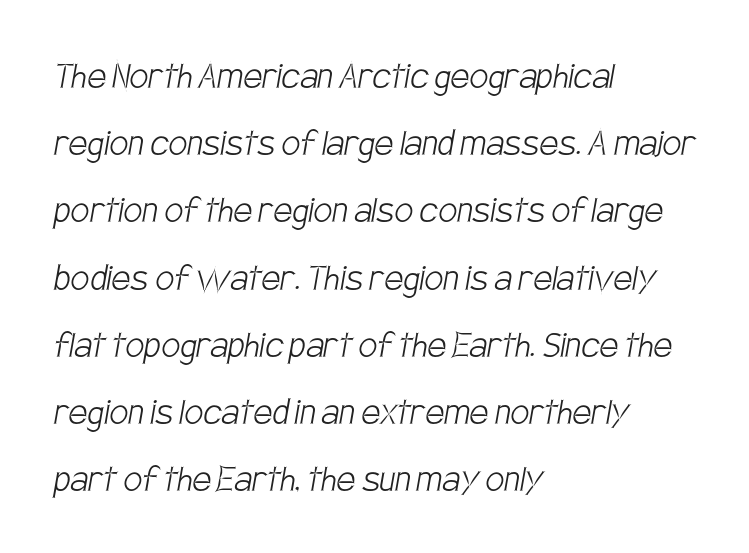
The image shows 42 px light, condensed sans-serif type; set left-aligned, normal line spacing (1.6x), normal letter spacing, not underlined; low stroke contrast and a large x-height.
